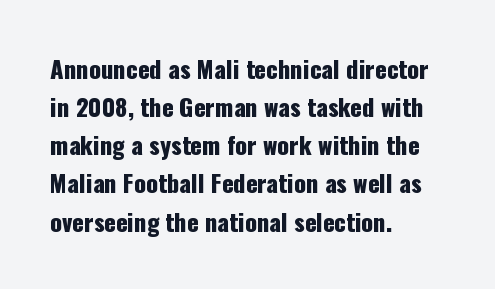
Q: Is the text italic (slanted)? A: No, it is upright.
Q: Is the text underlined? A: No.
Q: How is the paragraph aligned? A: Left-aligned.
Q: Is the spacing between letters normal or unusually wide? A: Normal.
Q: Is the spacing between lines tight, normal or loose? A: Normal.
